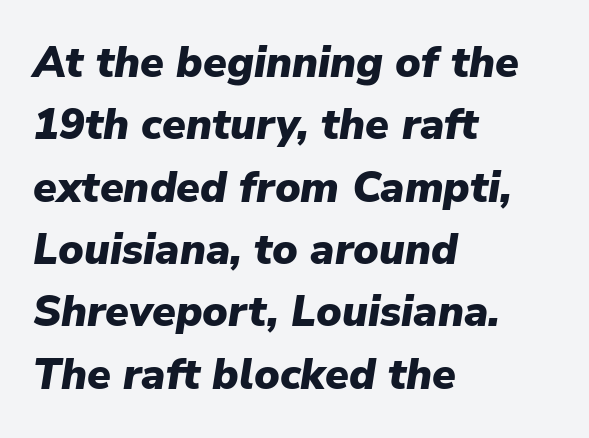
The image shows 43 px heavy type, italic (leaning right); set left-aligned, normal line spacing (1.45x), normal letter spacing, not underlined; low stroke contrast and a medium x-height.
